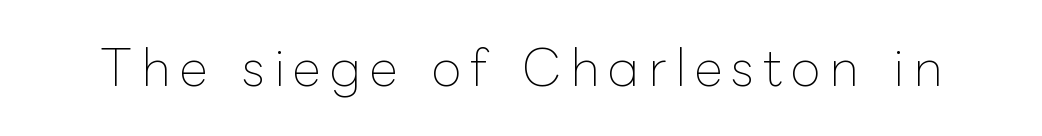
Q: Is the text bold? A: No.
Q: Is the text italic (slanted)? A: No, it is upright.
Q: Is the text underlined? A: No.
Q: Width (condensed, normal, or wide)? A: Normal.
Q: Stroke contrast? A: Low.
Q: x-height? A: Medium.
Q: Monospaced? A: No.
